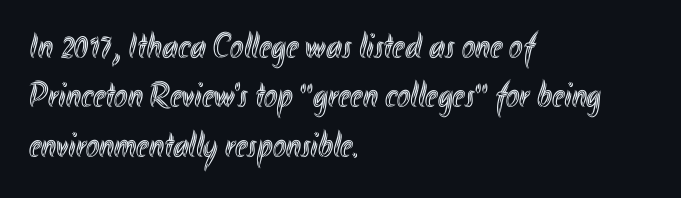
{"width": "condensed", "x_height": "small", "monospaced": "no", "underline": "no", "align": "left", "line_spacing": "normal", "line_spacing_ratio": 1.37, "letter_spacing": "normal", "letter_spacing_em": 0.0, "glyph_px": 36}
